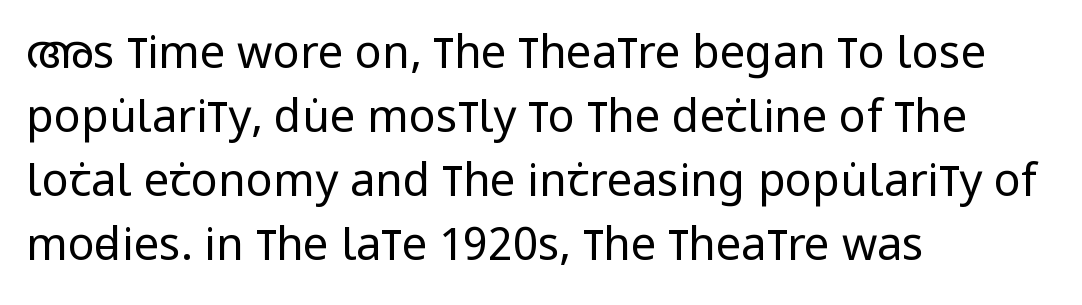
{"serif": "no", "italic": "no", "bold": "no", "weight": "regular", "width": "condensed", "stroke_contrast": "low", "x_height": "large", "monospaced": "no", "underline": "no", "align": "left", "line_spacing": "normal", "line_spacing_ratio": 1.42, "letter_spacing": "normal", "letter_spacing_em": 0.0, "glyph_px": 45}
